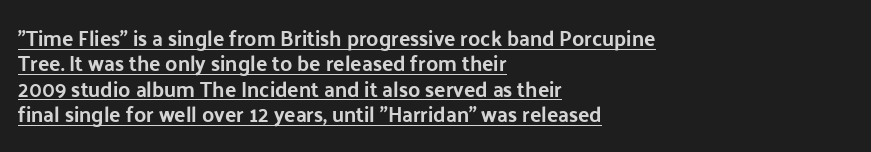
{"italic": "no", "underline": "yes", "align": "left", "line_spacing_ratio": 1.21, "letter_spacing": "normal", "letter_spacing_em": 0.0, "glyph_px": 21}
